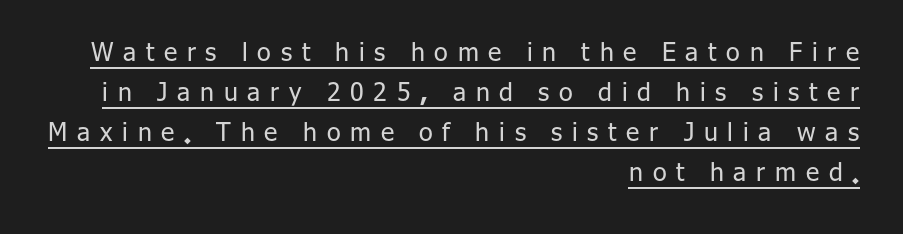
Q: Is the text bold? A: No.
Q: Is the text italic (slanted)? A: No, it is upright.
Q: Is the text underlined? A: Yes.
Q: How is the paragraph aligned? A: Right-aligned.
Q: Is the spacing between letters normal or unusually wide? A: Unusually wide.
Q: Is the spacing between lines tight, normal or loose? A: Normal.
